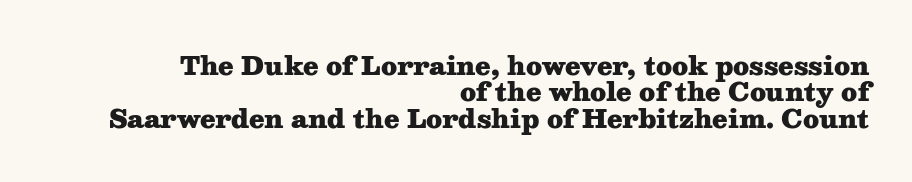
The image shows 25 px bold type, upright; set right-aligned, tight line spacing (1.06x), normal letter spacing, not underlined.
